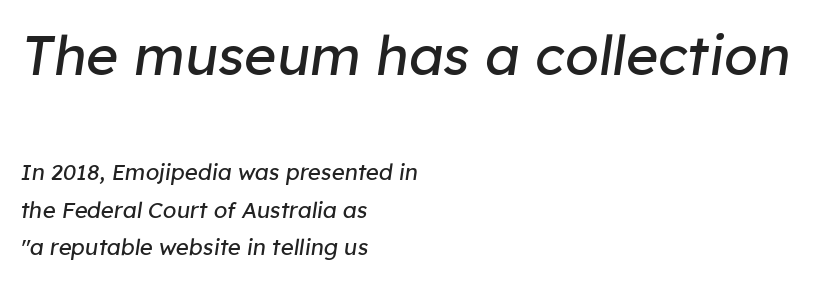
Q: Is the text bold? A: No.
Q: Is the text italic (slanted)? A: Yes, it leans right by about 8 degrees.
Q: Is the text underlined? A: No.
Q: How is the paragraph aligned? A: Left-aligned.
Q: Is the spacing between letters normal or unusually wide? A: Normal.
Q: Which block of text is set in a larger size, the first (top) or the second (bottom)? A: The first (top) one.
Q: Width (condensed, normal, or wide)? A: Normal.
Q: Stroke contrast? A: Low.
Q: x-height? A: Medium.
Q: Monospaced? A: No.
